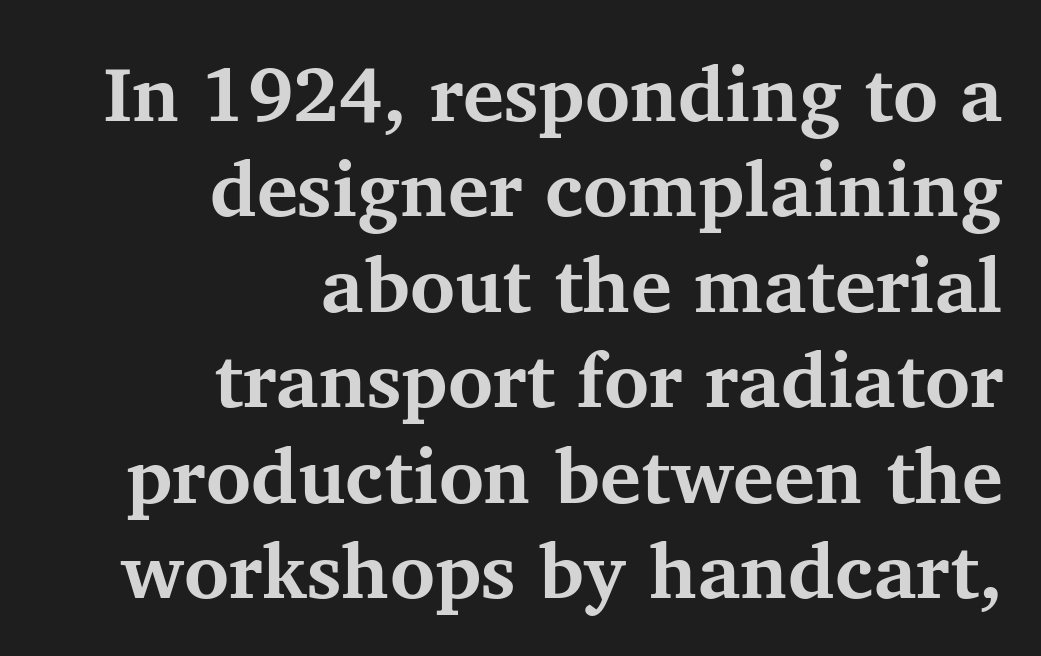
{"serif": "yes", "italic": "no", "bold": "yes", "weight": "bold", "width": "normal", "stroke_contrast": "medium", "x_height": "medium", "monospaced": "no", "underline": "no", "align": "right", "line_spacing_ratio": 1.24, "letter_spacing": "normal", "letter_spacing_em": 0.0, "glyph_px": 77}
